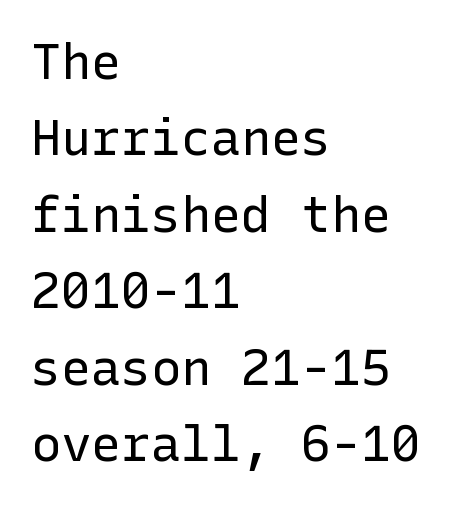
Q: Is the text bold? A: No.
Q: Is the text italic (slanted)? A: No, it is upright.
Q: Is the typeface a serif or a sans-serif typeface? A: Sans-serif.
Q: Is the text underlined? A: No.
Q: How is the paragraph aligned? A: Left-aligned.
Q: Is the spacing between letters normal or unusually wide? A: Normal.
Q: Is the spacing between lines tight, normal or loose? A: Normal.
Q: Width (condensed, normal, or wide)? A: Normal.
Q: Stroke contrast? A: Low.
Q: x-height? A: Medium.
